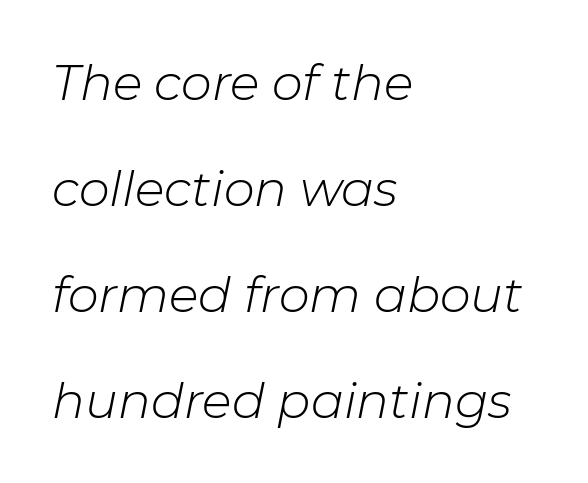
Q: Is the text bold? A: No.
Q: Is the text italic (slanted)? A: Yes, it leans right by about 11 degrees.
Q: Is the text underlined? A: No.
Q: How is the paragraph aligned? A: Left-aligned.
Q: Is the spacing between letters normal or unusually wide? A: Normal.
Q: Is the spacing between lines tight, normal or loose? A: Loose.
Q: Width (condensed, normal, or wide)? A: Normal.
Q: Stroke contrast? A: Low.
Q: x-height? A: Medium.
Q: Monospaced? A: No.
